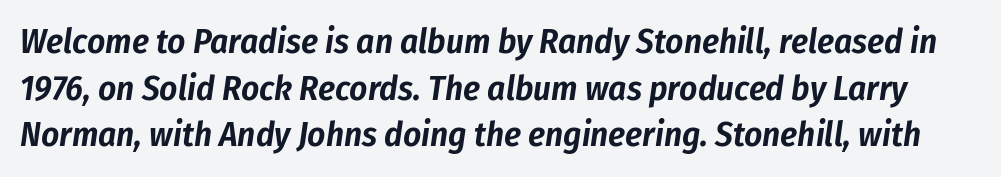
Does the leading feel generous? No, just average. Each letter keeps its own natural width here, so spacing adapts to shape. The specimen omits any rule beneath the text block's lines. This rendering leaves character spacing at its baseline value. Notice how the stems are inclined rather than vertical — that's the hallmark of italics.
